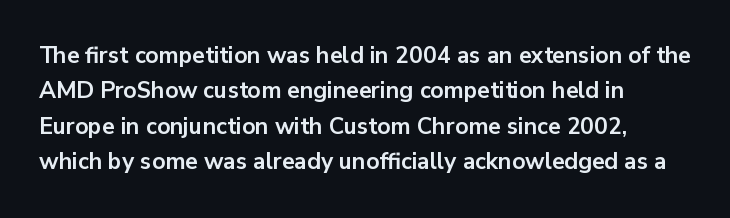
Q: Is the text bold? A: Yes.
Q: Is the text italic (slanted)? A: No, it is upright.
Q: Is the text underlined? A: No.
Q: How is the paragraph aligned? A: Left-aligned.
Q: Is the spacing between letters normal or unusually wide? A: Normal.
Q: Is the spacing between lines tight, normal or loose? A: Normal.
